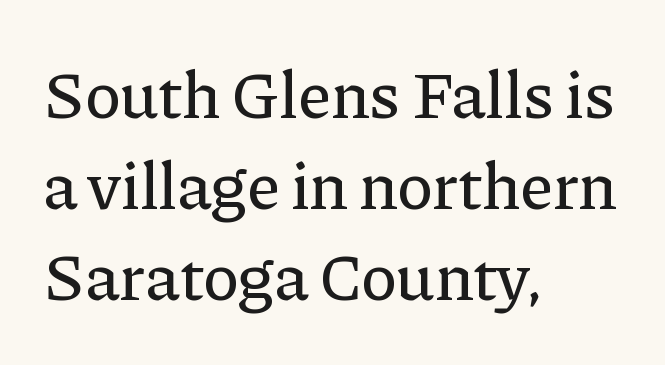
{"serif": "yes", "italic": "no", "width": "normal", "stroke_contrast": "low", "x_height": "medium", "monospaced": "no", "underline": "no", "align": "left", "line_spacing": "normal", "line_spacing_ratio": 1.36, "letter_spacing": "normal", "letter_spacing_em": 0.0, "glyph_px": 67}
